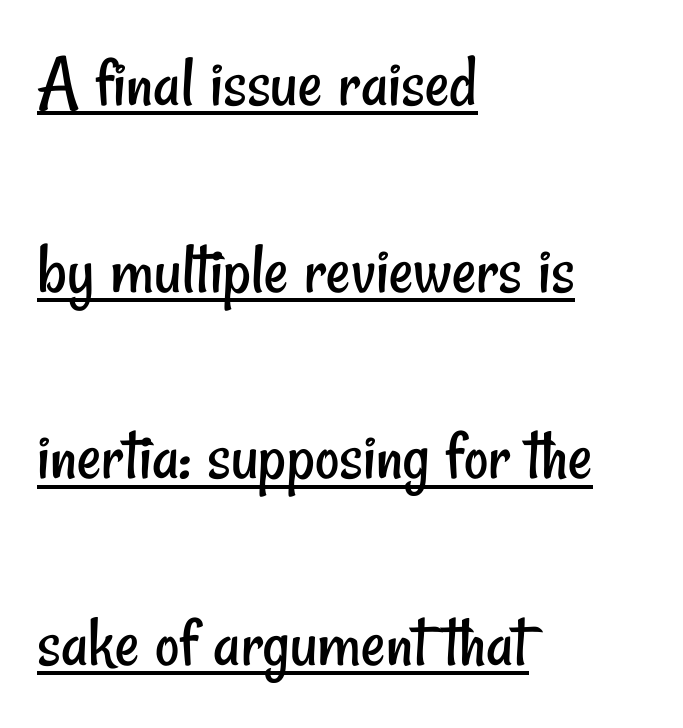
Character widths vary here, with narrow letters taking less room than wide ones. The weight would be labelled regular, book, light, or lighter still. A typesetter would call this zero additional tracking. Casual observation: everything's shoved over to the left.
